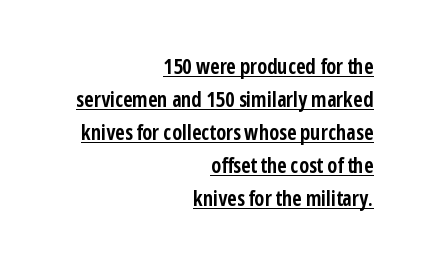
Q: Is the text bold? A: Yes.
Q: Is the text italic (slanted)? A: No, it is upright.
Q: Is the text underlined? A: Yes.
Q: How is the paragraph aligned? A: Right-aligned.
Q: Is the spacing between letters normal or unusually wide? A: Normal.
Q: Is the spacing between lines tight, normal or loose? A: Normal.
